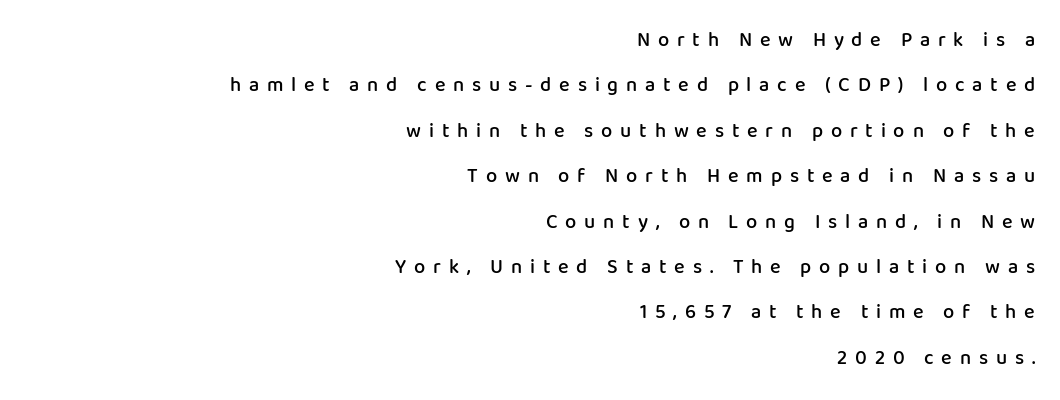
The image shows 20 px text type, upright; set right-aligned, loose line spacing (2.27x), unusually wide letter spacing (+0.39 em), not underlined.
